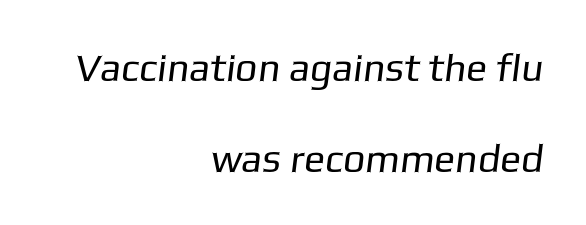
Baseline-to-baseline distance is far greater than the letter height. Does extra space separate the letters? No, they use regular spacing. The baseline area is clear. Proportional: the letters do not fall into vertical columns. Type style note: lacks serifs. Typeset ragged left — the right edge is the straight one.
